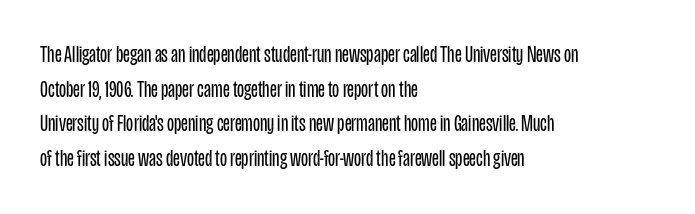
{"italic": "no", "bold": "no", "underline": "no", "align": "left", "line_spacing": "normal", "line_spacing_ratio": 1.51, "letter_spacing": "normal", "letter_spacing_em": 0.0, "glyph_px": 23}
